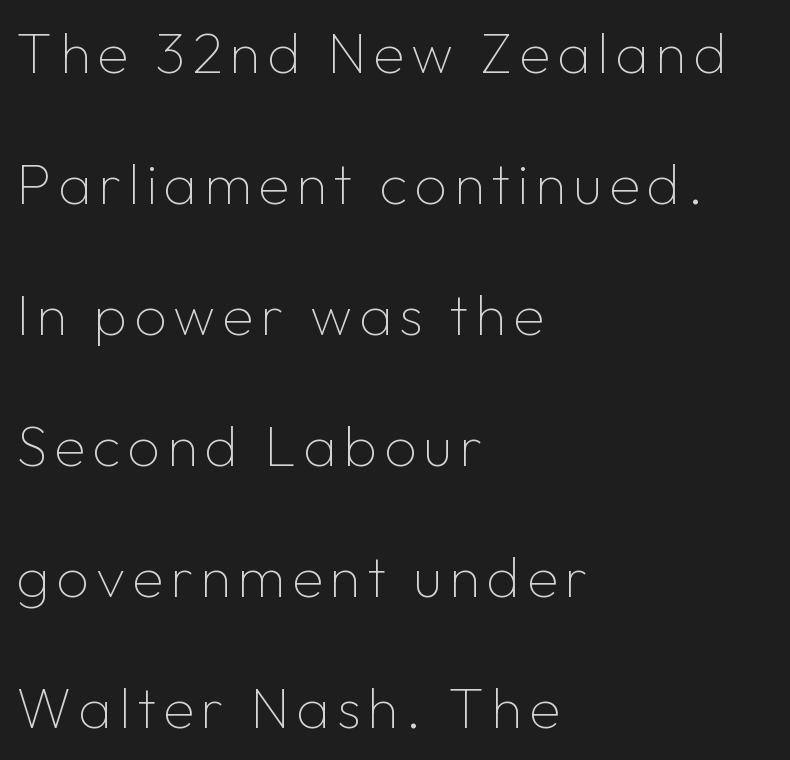
Q: Is the text bold? A: No.
Q: Is the text italic (slanted)? A: No, it is upright.
Q: Is the typeface a serif or a sans-serif typeface? A: Sans-serif.
Q: Is the text underlined? A: No.
Q: How is the paragraph aligned? A: Left-aligned.
Q: Is the spacing between lines tight, normal or loose? A: Loose.
Q: Width (condensed, normal, or wide)? A: Normal.
Q: Stroke contrast? A: Low.
Q: x-height? A: Medium.
Q: Monospaced? A: No.
